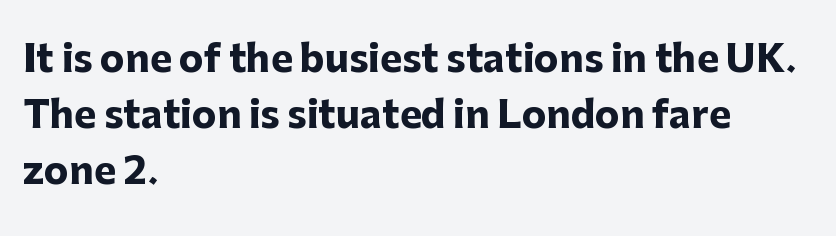
Q: Is the text bold? A: Yes.
Q: Is the text italic (slanted)? A: No, it is upright.
Q: Is the typeface a serif or a sans-serif typeface? A: Sans-serif.
Q: Is the text underlined? A: No.
Q: How is the paragraph aligned? A: Left-aligned.
Q: Is the spacing between letters normal or unusually wide? A: Normal.
Q: Is the spacing between lines tight, normal or loose? A: Normal.
Q: Width (condensed, normal, or wide)? A: Normal.
Q: Stroke contrast? A: Low.
Q: x-height? A: Medium.
Q: Monospaced? A: No.
